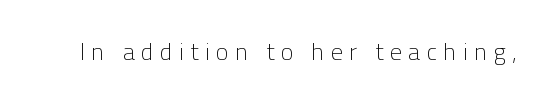
{"italic": "no", "bold": "no", "underline": "no", "letter_spacing": "wide", "letter_spacing_em": 0.25, "glyph_px": 24}
